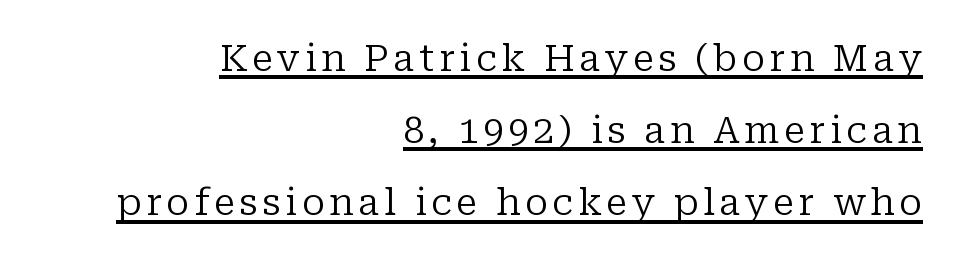
{"serif": "yes", "italic": "no", "bold": "no", "weight": "regular", "width": "normal", "stroke_contrast": "low", "x_height": "medium", "monospaced": "no", "underline": "yes", "align": "right", "line_spacing": "loose", "line_spacing_ratio": 1.95, "glyph_px": 37}
